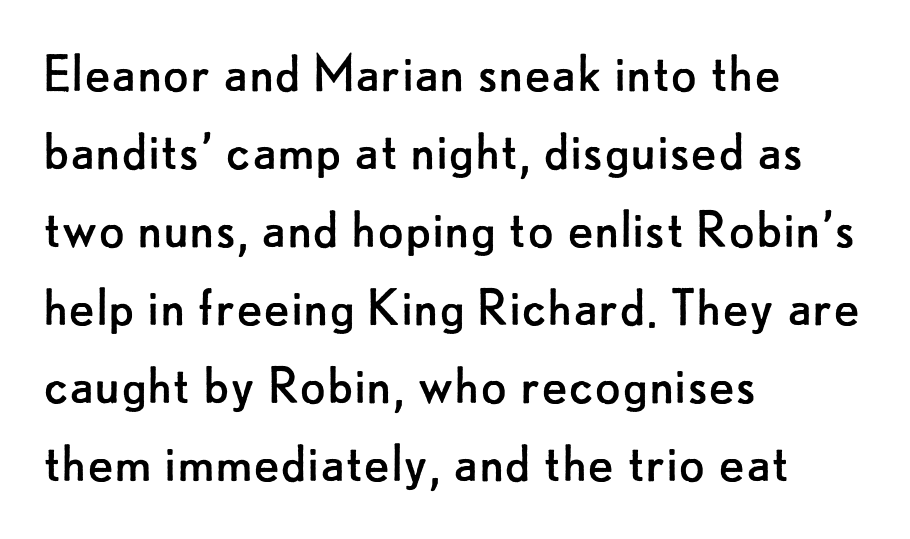
The image shows 61 px regular-weight sans-serif type, upright; set left-aligned, normal line spacing (1.28x), normal letter spacing, not underlined; low stroke contrast and a small x-height.
